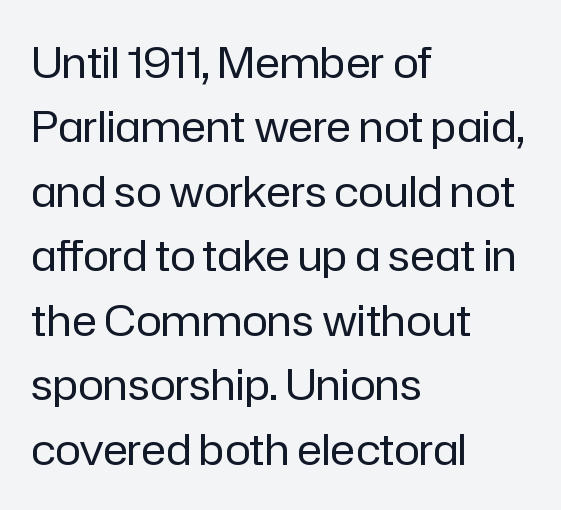
{"serif": "no", "italic": "no", "bold": "no", "weight": "regular", "width": "normal", "stroke_contrast": "low", "x_height": "medium", "monospaced": "no", "underline": "no", "align": "left", "line_spacing": "normal", "line_spacing_ratio": 1.5, "letter_spacing": "normal", "letter_spacing_em": 0.0, "glyph_px": 43}
